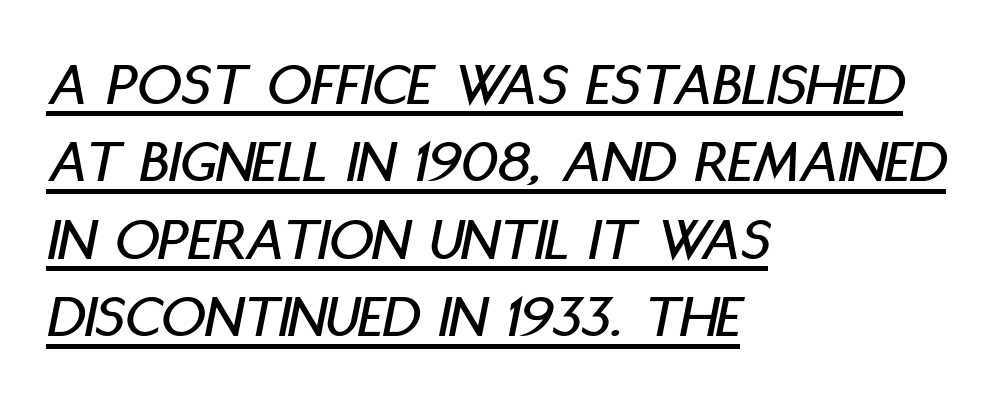
The image shows 62 px condensed type, italic (leaning right); set left-aligned, normal line spacing (1.25x), normal letter spacing, underlined; low stroke contrast and a large x-height.
